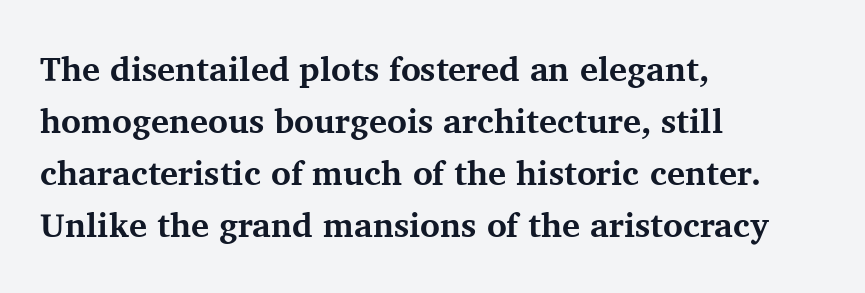
{"serif": "yes", "italic": "no", "bold": "yes", "weight": "bold", "width": "normal", "stroke_contrast": "medium", "x_height": "medium", "monospaced": "no", "underline": "no", "align": "left", "line_spacing": "normal", "line_spacing_ratio": 1.53, "letter_spacing": "normal", "letter_spacing_em": 0.0, "glyph_px": 34}
